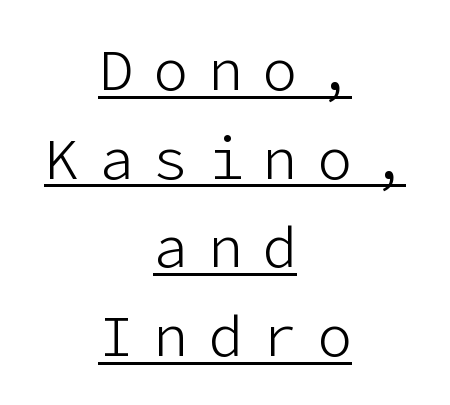
The image shows 58 px light sans-serif type, upright; set centered, normal line spacing (1.53x), unusually wide letter spacing (+0.34 em), underlined; low stroke contrast and a medium x-height.
